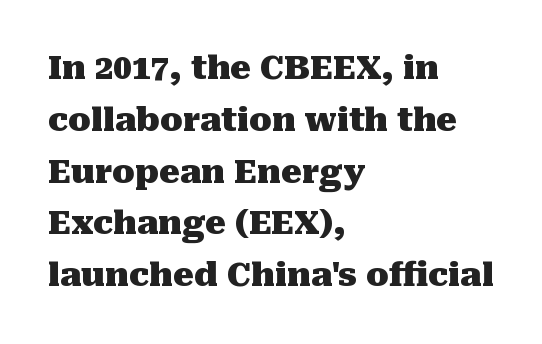
The axis of the letterforms is exactly vertical. A serif font was chosen for this passage. The passage shown stacks its lines at a standard gap. The typesetting leans heavy: a genuine bold.
